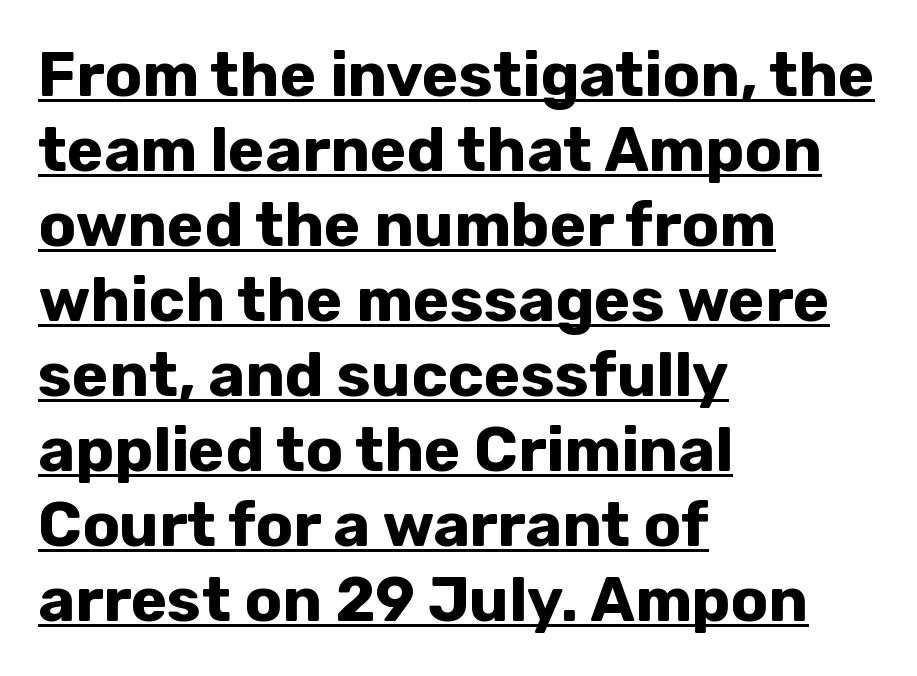
This rendering employs a face without finishing strokes, i.e., a sans-serif. Plenty of ink on the page — the face is bold. Rendered with straight, roman letterforms. The face used here is proportionally spaced, like ordinary book or web type. The text block is weighted toward the left margin, trailing off unevenly rightward. Underlining? Definitely there.
